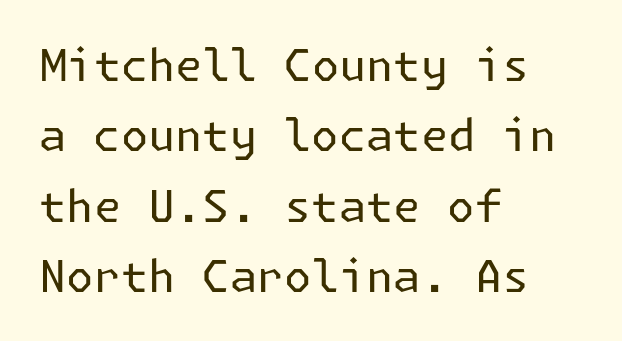
Upright lettering throughout. Serifs: no, the terminals of the letterforms are clean. You could call the tracking neutral — neither tight nor loose. Unbolded letterforms with no extra heft. Short and long lines alike share a common starting point at left.
